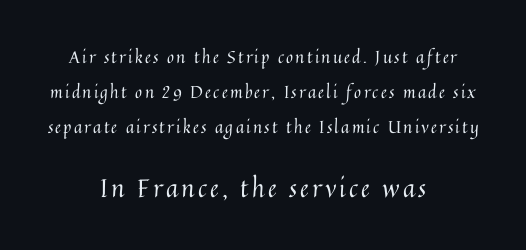
{"bold": "no", "underline": "no", "align": "center", "line_spacing": "loose", "line_spacing_ratio": 2.05, "larger_block": "second", "size_ratio": 1.47, "glyph_px": 25}
